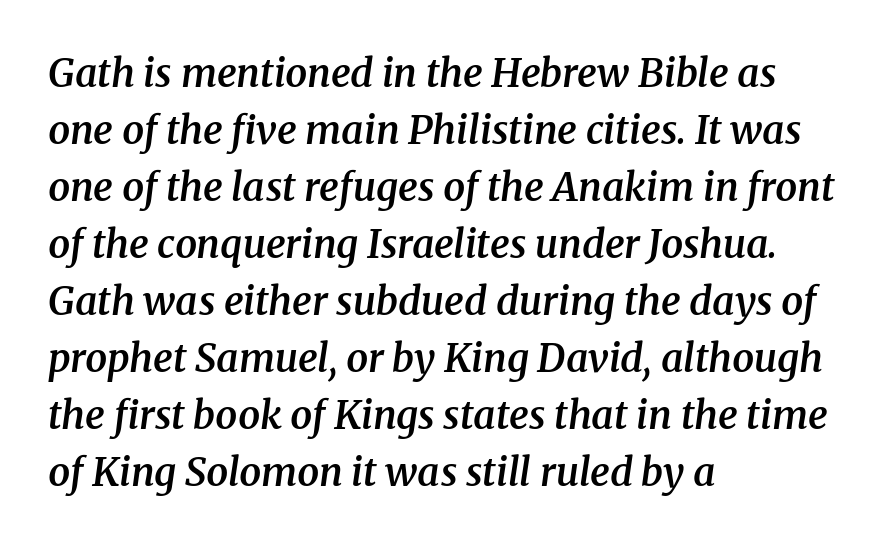
{"serif": "yes", "italic": "yes", "lean": "right", "slant_degrees": 8, "bold": "semi", "weight": "semibold", "width": "normal", "stroke_contrast": "medium", "x_height": "medium", "monospaced": "no", "underline": "no", "align": "left", "line_spacing": "normal", "line_spacing_ratio": 1.46, "letter_spacing": "normal", "letter_spacing_em": 0.0, "glyph_px": 39}
